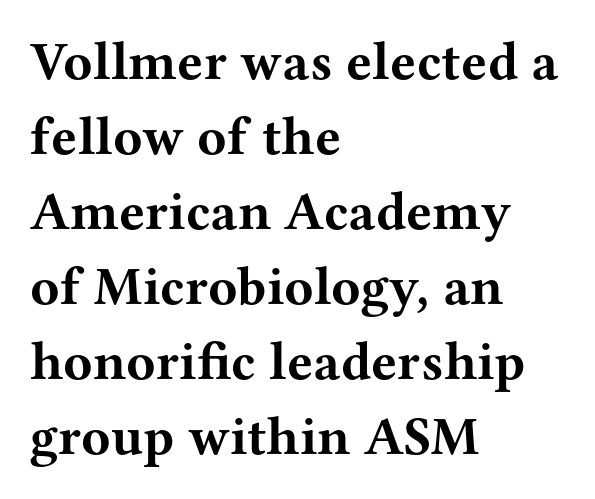
I'd call this a serif setting — the letters wear small feet. Clear beneath every line of the passage. Short note: letters normally spaced. Where is the straight margin? On the left. You'd pick this weight for a headline — it's a proper bold. This sample has the flowing, uneven cadence of proportional lettering.
